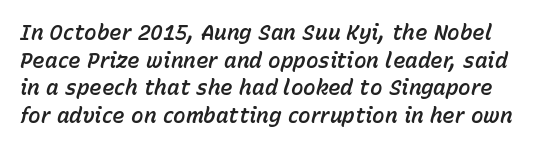
The image shows 21 px text type, italic (leaning right); set normal line spacing (1.31x), normal letter spacing, not underlined.
